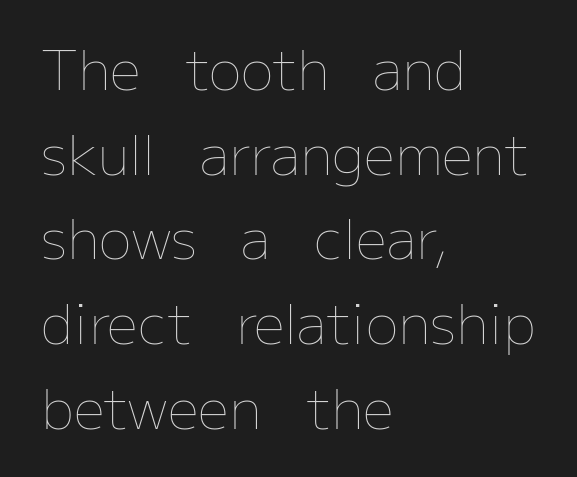
The image shows 55 px thin type, upright; set left-aligned, normal line spacing (1.54x), normal letter spacing, not underlined; low stroke contrast and a medium x-height.
